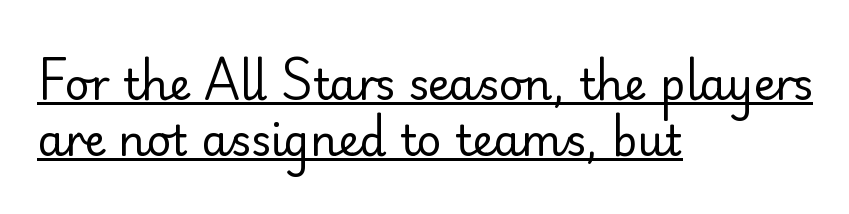
Q: Is the text bold? A: No.
Q: Is the text italic (slanted)? A: No, it is upright.
Q: Is the typeface a serif or a sans-serif typeface? A: Sans-serif.
Q: Is the text underlined? A: Yes.
Q: How is the paragraph aligned? A: Left-aligned.
Q: Is the spacing between letters normal or unusually wide? A: Normal.
Q: Is the spacing between lines tight, normal or loose? A: Normal.
Q: Width (condensed, normal, or wide)? A: Normal.
Q: Stroke contrast? A: Low.
Q: x-height? A: Small.
Q: Monospaced? A: No.
